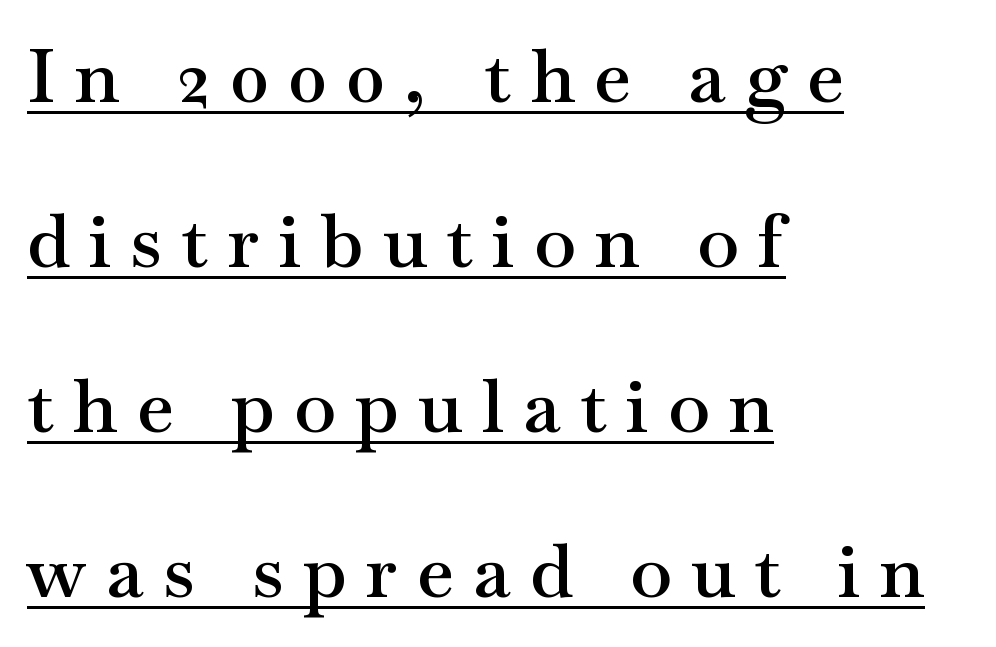
Q: Is the text bold? A: Semi-bold.
Q: Is the text italic (slanted)? A: No, it is upright.
Q: Is the typeface a serif or a sans-serif typeface? A: Serif.
Q: Is the text underlined? A: Yes.
Q: How is the paragraph aligned? A: Left-aligned.
Q: Is the spacing between letters normal or unusually wide? A: Unusually wide.
Q: Is the spacing between lines tight, normal or loose? A: Loose.
Q: Width (condensed, normal, or wide)? A: Wide.
Q: Stroke contrast? A: Medium.
Q: x-height? A: Small.
Q: Monospaced? A: No.
